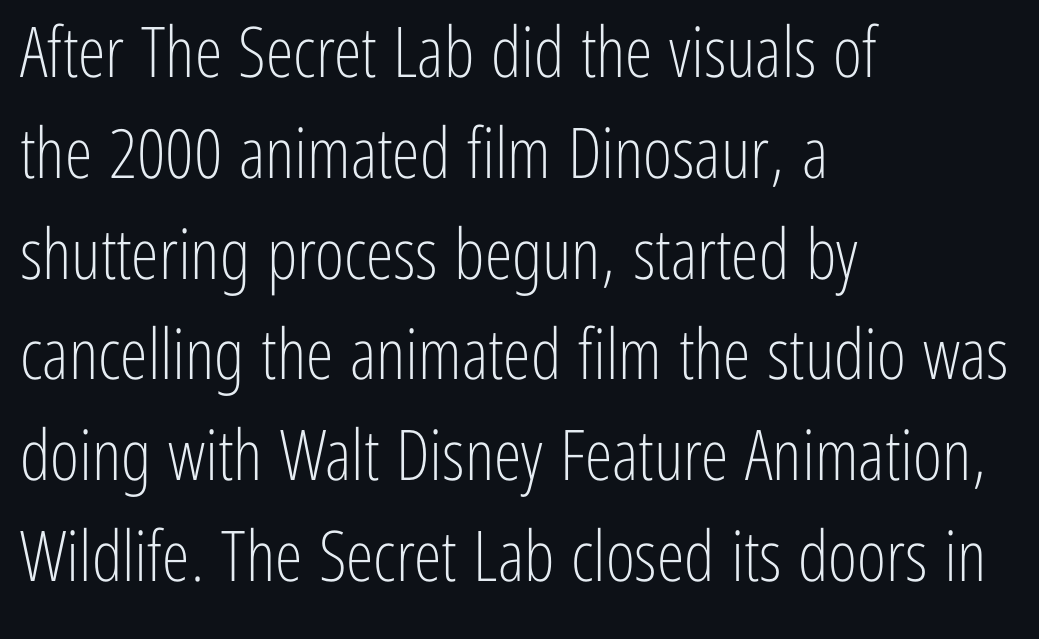
Q: Is the text bold? A: No.
Q: Is the text italic (slanted)? A: No, it is upright.
Q: Is the typeface a serif or a sans-serif typeface? A: Sans-serif.
Q: Is the text underlined? A: No.
Q: How is the paragraph aligned? A: Left-aligned.
Q: Is the spacing between letters normal or unusually wide? A: Normal.
Q: Is the spacing between lines tight, normal or loose? A: Normal.
Q: Width (condensed, normal, or wide)? A: Condensed.
Q: Stroke contrast? A: Low.
Q: x-height? A: Medium.
Q: Monospaced? A: No.
